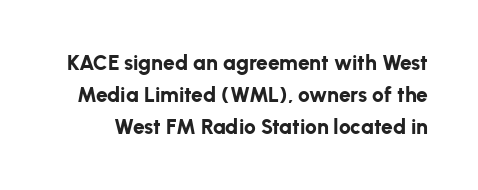
{"italic": "no", "bold": "yes", "underline": "no", "line_spacing": "normal", "line_spacing_ratio": 1.52, "letter_spacing": "normal", "letter_spacing_em": 0.0, "glyph_px": 21}
